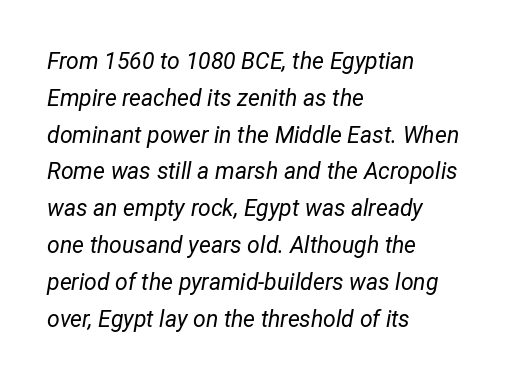
The image shows 23 px text type, italic (leaning right); set left-aligned, normal line spacing (1.6x), normal letter spacing, not underlined.
